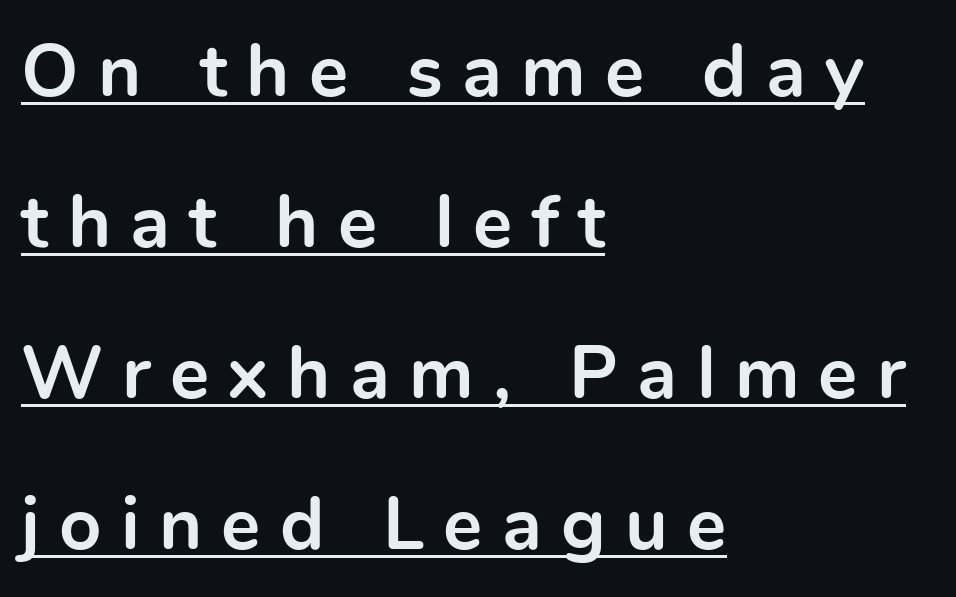
Q: Is the text bold? A: Yes.
Q: Is the text italic (slanted)? A: No, it is upright.
Q: Is the typeface a serif or a sans-serif typeface? A: Sans-serif.
Q: Is the text underlined? A: Yes.
Q: How is the paragraph aligned? A: Left-aligned.
Q: Is the spacing between letters normal or unusually wide? A: Unusually wide.
Q: Is the spacing between lines tight, normal or loose? A: Loose.
Q: Width (condensed, normal, or wide)? A: Normal.
Q: x-height? A: Medium.
Q: Monospaced? A: No.
